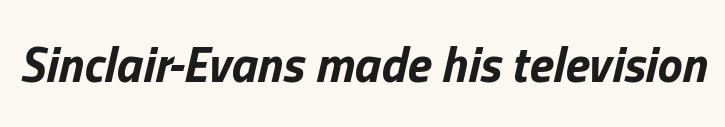
Q: Is the text bold? A: Yes.
Q: Is the text italic (slanted)? A: Yes, it leans right by about 13 degrees.
Q: Is the text underlined? A: No.
Q: Is the spacing between letters normal or unusually wide? A: Normal.
Q: Width (condensed, normal, or wide)? A: Normal.
Q: Stroke contrast? A: Low.
Q: x-height? A: Medium.
Q: Monospaced? A: No.
